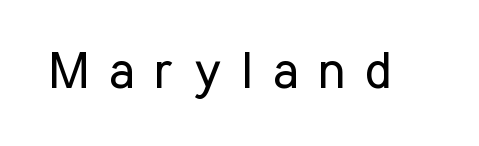
{"serif": "no", "italic": "no", "bold": "no", "weight": "regular", "width": "condensed", "stroke_contrast": "low", "x_height": "medium", "monospaced": "no", "underline": "no", "letter_spacing": "wide", "letter_spacing_em": 0.39, "glyph_px": 51}
